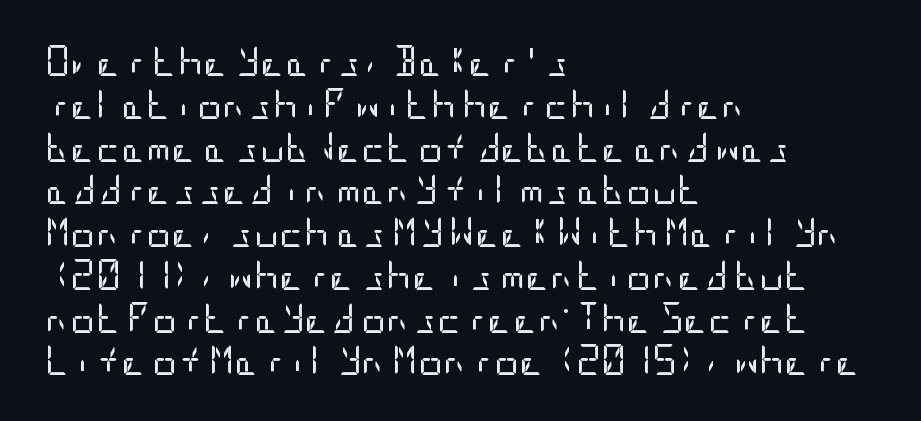
The image shows 31 px regular-weight, condensed sans-serif type, upright; set left-aligned, normal line spacing (1.38x), normal letter spacing, not underlined; low stroke contrast and a large x-height.
